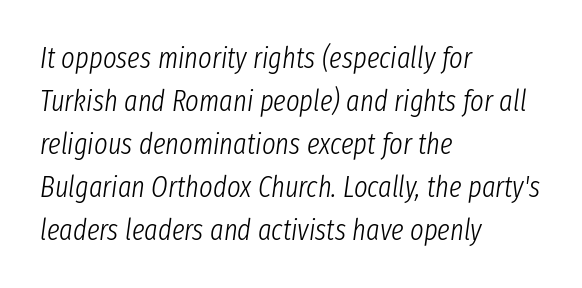
The image shows 29 px light, condensed type, italic (leaning right); set left-aligned, normal line spacing (1.48x), normal letter spacing, not underlined; low stroke contrast and a medium x-height.
